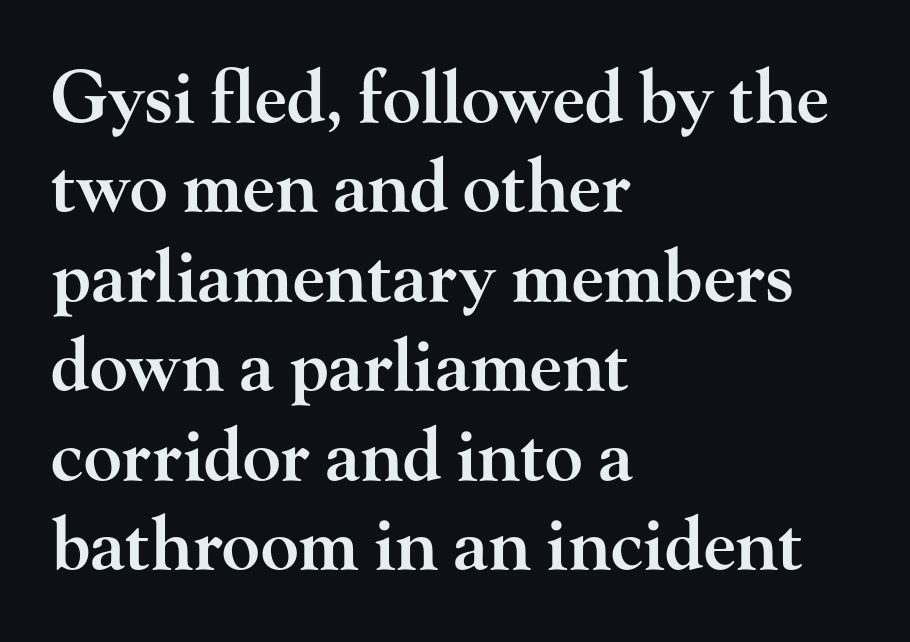
Q: Is the text bold? A: Semi-bold.
Q: Is the text italic (slanted)? A: No, it is upright.
Q: Is the typeface a serif or a sans-serif typeface? A: Serif.
Q: Is the text underlined? A: No.
Q: How is the paragraph aligned? A: Left-aligned.
Q: Is the spacing between letters normal or unusually wide? A: Normal.
Q: Is the spacing between lines tight, normal or loose? A: Normal.
Q: Width (condensed, normal, or wide)? A: Wide.
Q: Stroke contrast? A: High.
Q: x-height? A: Small.
Q: Monospaced? A: No.
